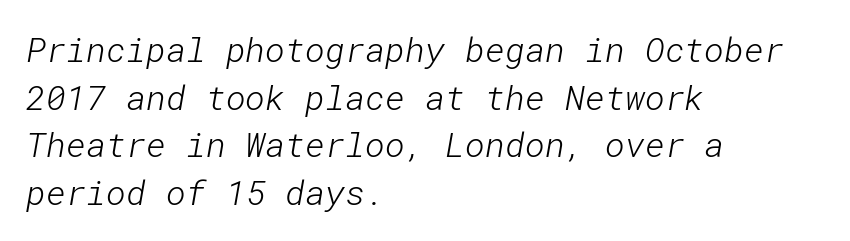
A normal amount of white space separates one row of letters from the next. The letterforms sit at book weight or below. The face used here is a sans, in the tradition of grotesques and geometrics. These lines stack with their left ends in a neat column. What stands out about the letter spacing? Nothing — it is the standard amount. The space beneath each line is pristine and unruled.
